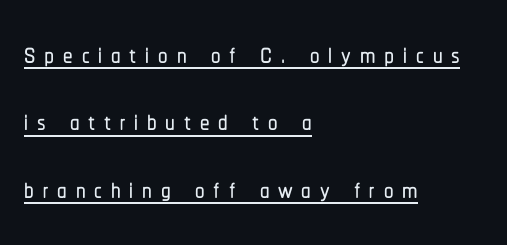
Spacing verdict: proportional, widths tailored to each character. In terms of letterspacing, this is a distinctly airy, spread setting. The ragged edge is on the right, which tells us the setting is flush left. What decoration does the sample have? An underline. Classification — sans serif.
